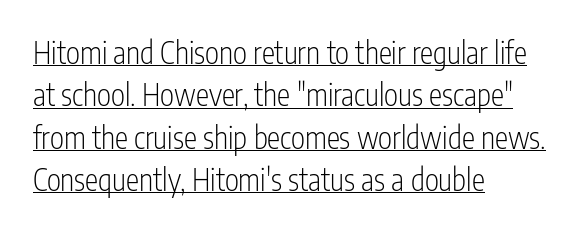
{"serif": "no", "italic": "no", "bold": "no", "weight": "light", "width": "condensed", "stroke_contrast": "low", "x_height": "medium", "monospaced": "no", "underline": "yes", "align": "left", "line_spacing": "normal", "line_spacing_ratio": 1.41, "letter_spacing": "normal", "letter_spacing_em": 0.0, "glyph_px": 30}
